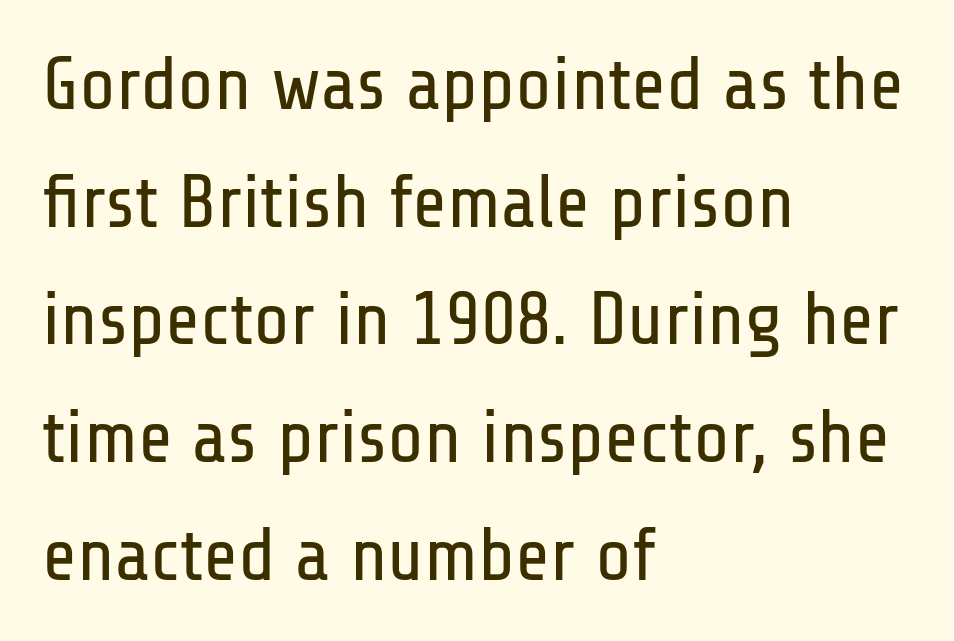
{"serif": "no", "italic": "no", "bold": "no", "weight": "regular", "width": "condensed", "stroke_contrast": "low", "x_height": "medium", "monospaced": "no", "underline": "no", "align": "left", "line_spacing": "normal", "line_spacing_ratio": 1.57, "letter_spacing": "normal", "letter_spacing_em": 0.0, "glyph_px": 75}
